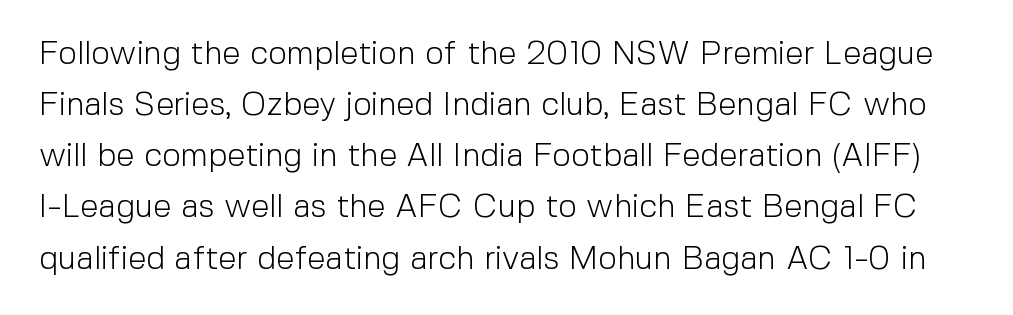
{"serif": "no", "italic": "no", "bold": "no", "weight": "light", "width": "normal", "x_height": "medium", "monospaced": "no", "underline": "no", "line_spacing": "normal", "line_spacing_ratio": 1.55, "letter_spacing": "normal", "letter_spacing_em": 0.0, "glyph_px": 33}
